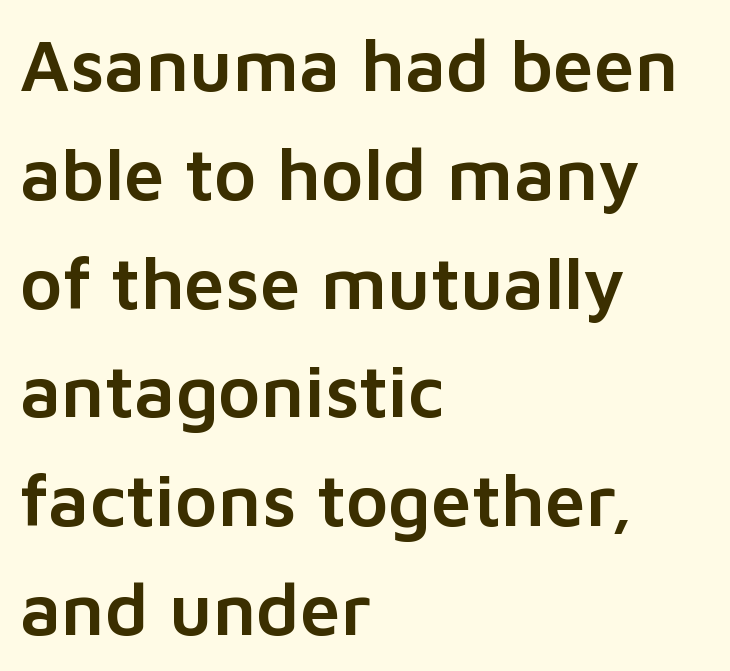
This rendering uses left alignment, leaving the right contour irregular. Regarding serifs, this sample does without them. This sample uses plain, unmodified letter spacing. Beneath every word, the page is bare. The letters advance in unequal steps, a hallmark of proportional type. Does the leading feel generous? No, just average.
